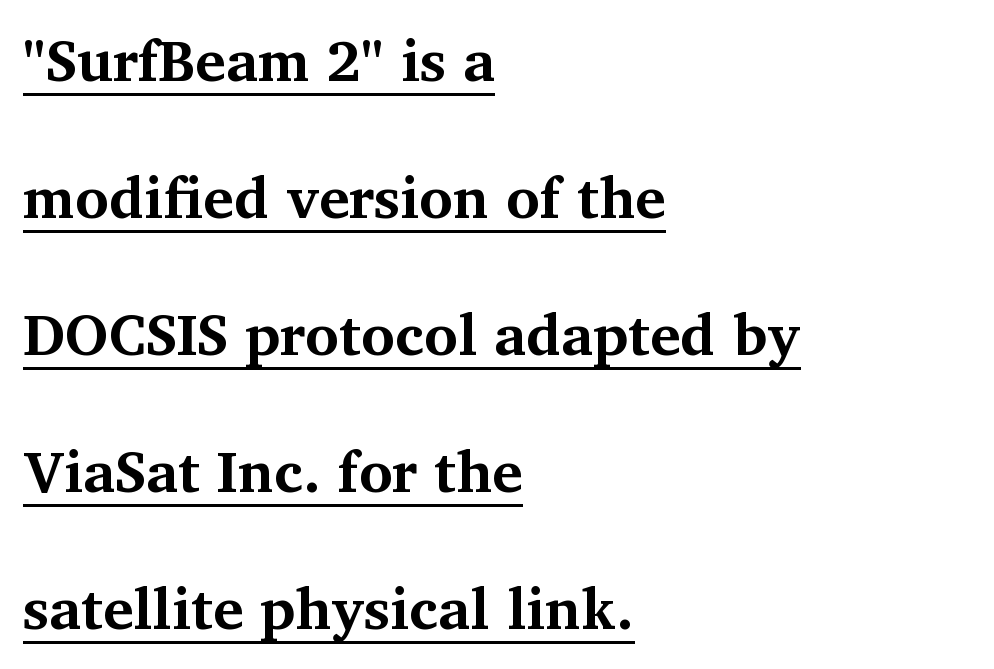
The ragged edge is on the right, which tells us the setting is flush left. The tracking reads as untouched default to a designer's eye. Leading is clearly above the norm, producing a sparse column. The font's upright variant was chosen for this text. The designer went with a serif here, giving each stem small feet. The rendering uses natural spacing where letterforms have individual widths.
